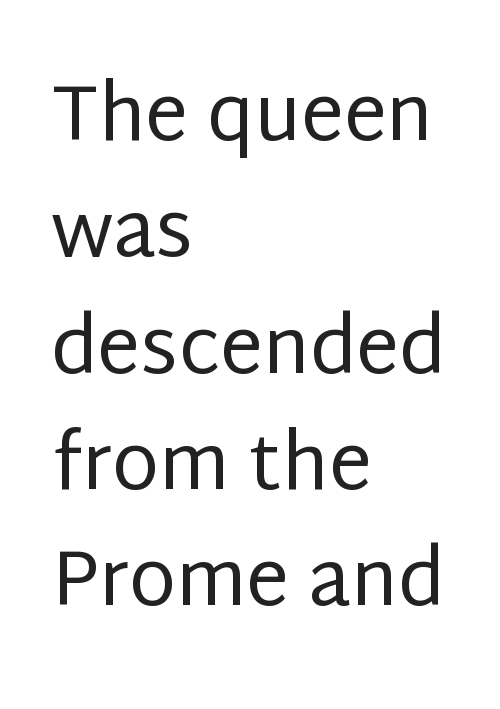
Ink coverage per letter is moderate at most. Does the leading feel generous? No, just average. No word sits above an underline. The rendering uses natural spacing where letterforms have individual widths. Letterform terminals end flat and unadorned throughout the passage. Does the lettering tilt? It doesn't — this is upright.
